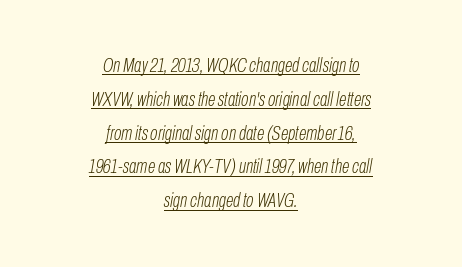
Q: Is the text bold? A: No.
Q: Is the text italic (slanted)? A: Yes, it leans right by about 10 degrees.
Q: Is the text underlined? A: Yes.
Q: How is the paragraph aligned? A: Centered.
Q: Is the spacing between letters normal or unusually wide? A: Normal.
Q: Is the spacing between lines tight, normal or loose? A: Normal.
